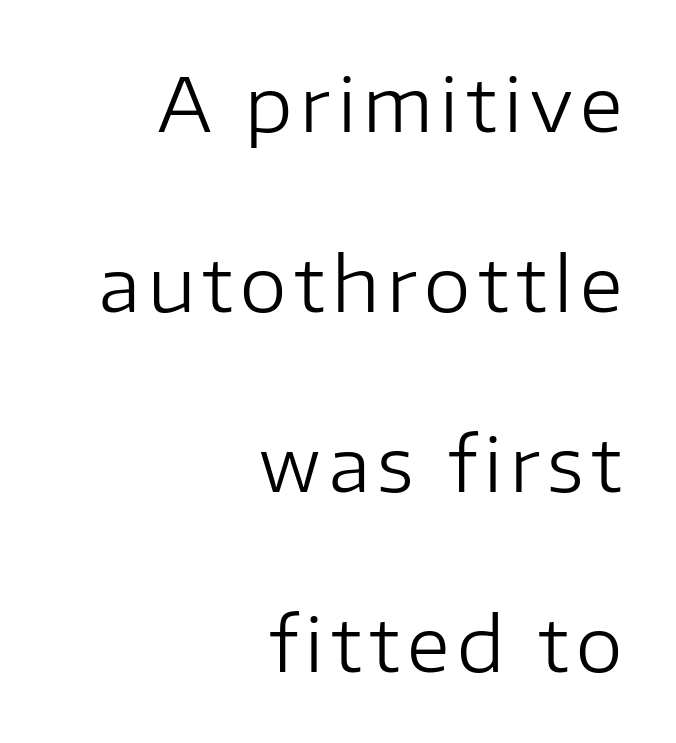
Q: Is the text bold? A: No.
Q: Is the text italic (slanted)? A: No, it is upright.
Q: Is the typeface a serif or a sans-serif typeface? A: Sans-serif.
Q: Is the text underlined? A: No.
Q: How is the paragraph aligned? A: Right-aligned.
Q: Is the spacing between lines tight, normal or loose? A: Loose.
Q: Width (condensed, normal, or wide)? A: Normal.
Q: Stroke contrast? A: Low.
Q: x-height? A: Medium.
Q: Monospaced? A: No.
